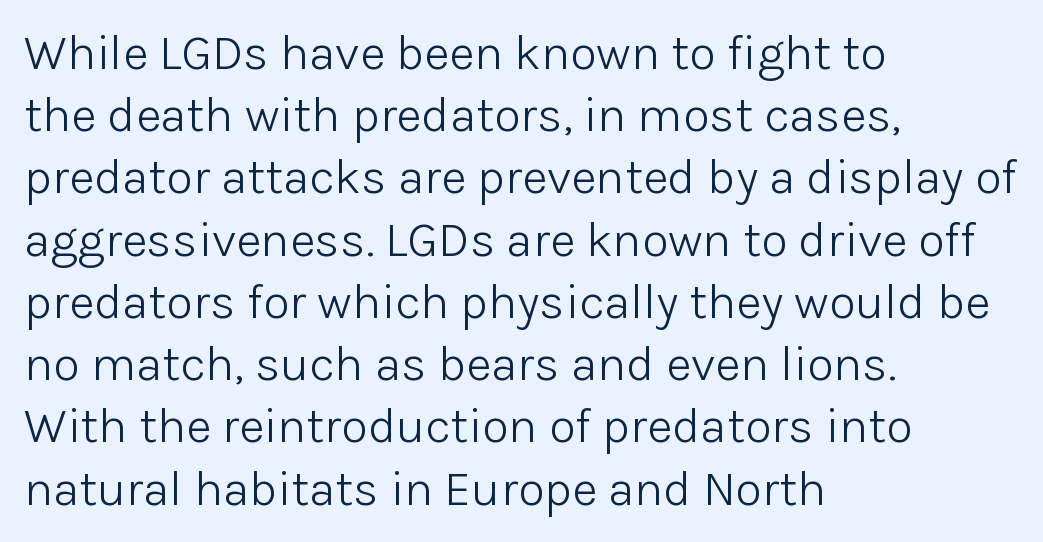
The image shows 49 px light sans-serif type, upright; set left-aligned, normal line spacing (1.27x), normal letter spacing, not underlined; low stroke contrast and a medium x-height.
